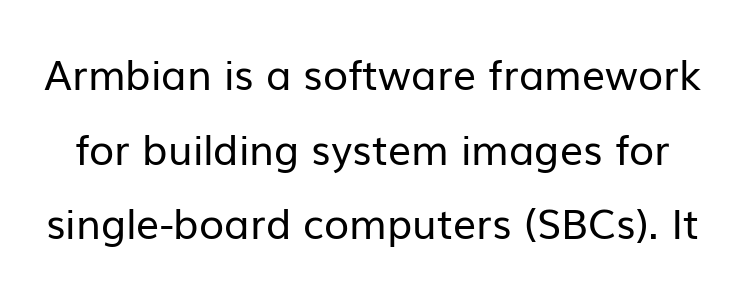
Q: Is the text bold? A: No.
Q: Is the text italic (slanted)? A: No, it is upright.
Q: Is the typeface a serif or a sans-serif typeface? A: Sans-serif.
Q: Is the text underlined? A: No.
Q: Is the spacing between letters normal or unusually wide? A: Normal.
Q: Width (condensed, normal, or wide)? A: Normal.
Q: Stroke contrast? A: Low.
Q: x-height? A: Medium.
Q: Monospaced? A: No.
